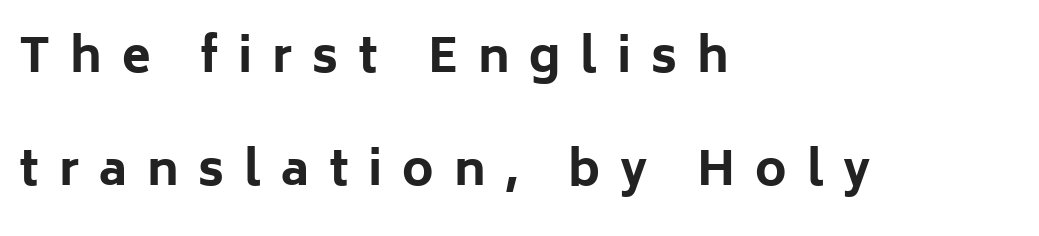
Every letter is thick-stroked: bold, no question. Students, observe: this is what heavily led, spacious text looks like. The passage shown is not underscored anywhere. Here the designer chose a conventional face with non-uniform glyph widths. This rendering widens character spacing well past its baseline value. This rendering uses left alignment, leaving the right contour irregular.
